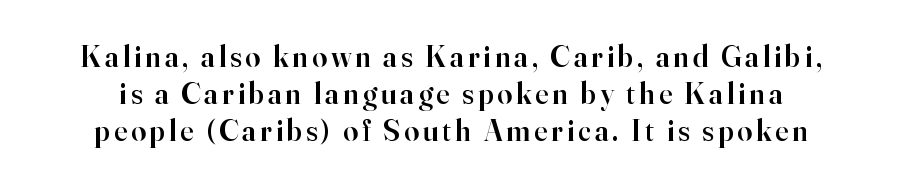
Q: Is the text bold? A: Semi-bold.
Q: Is the text italic (slanted)? A: No, it is upright.
Q: Is the typeface a serif or a sans-serif typeface? A: Serif.
Q: Is the text underlined? A: No.
Q: Width (condensed, normal, or wide)? A: Normal.
Q: Stroke contrast? A: High.
Q: x-height? A: Small.
Q: Monospaced? A: No.
